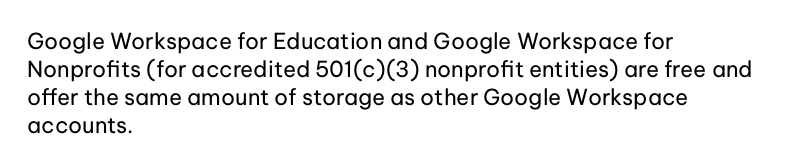
Normally led — the rows are evenly, conventionally spaced. Underlining? Definitely not there. The axis of the letterforms is exactly vertical. The passage is arranged the way most books set body copy — flush left. Default kerning and tracking; the words read as compact shapes.
